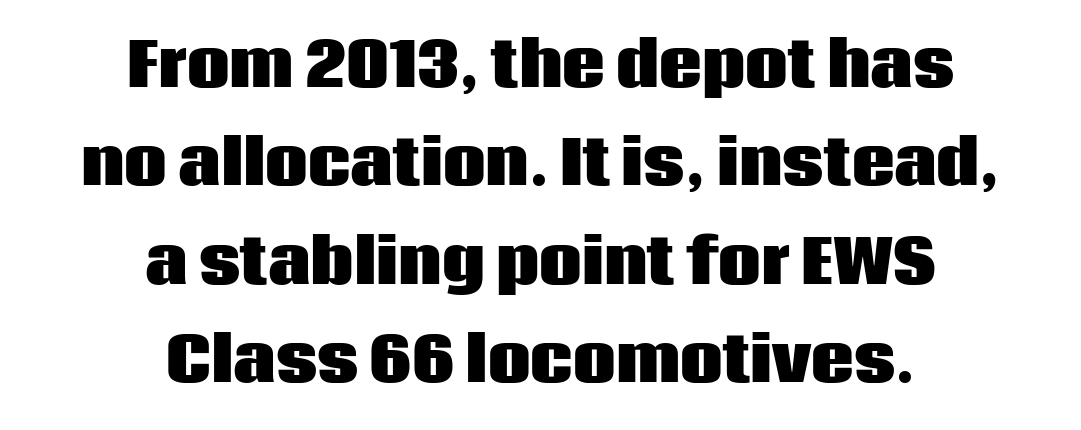
Vertical strokes here are truly vertical. Here the designer chose a conventional face with non-uniform glyph widths. A typesetter would label this face a sans. Anything drawn beneath the words? Only blank space.
